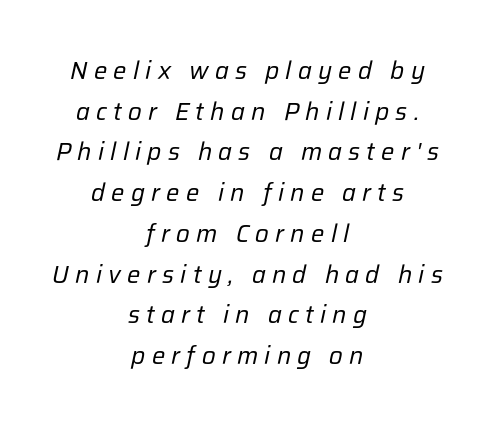
Q: Is the text bold? A: No.
Q: Is the text italic (slanted)? A: Yes, it leans right by about 12 degrees.
Q: Is the text underlined? A: No.
Q: How is the paragraph aligned? A: Centered.
Q: Is the spacing between letters normal or unusually wide? A: Unusually wide.
Q: Is the spacing between lines tight, normal or loose? A: Normal.
